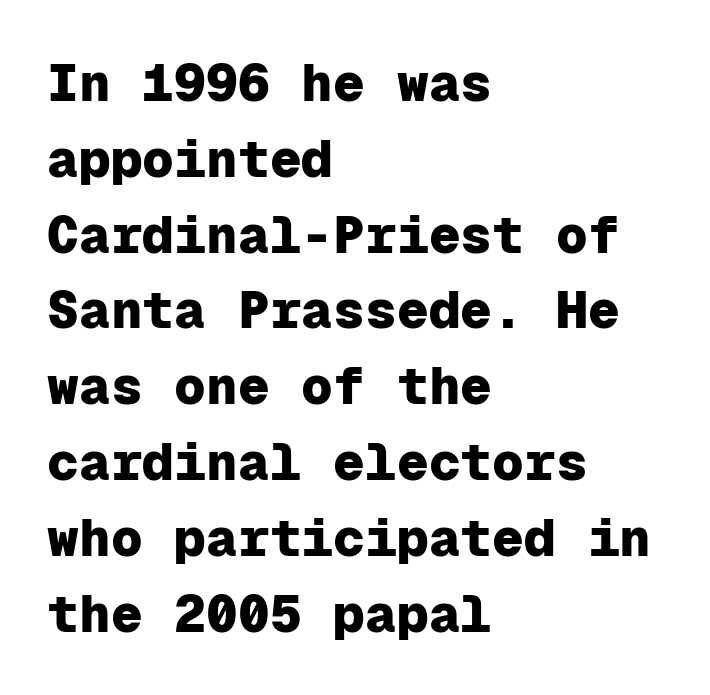
Plain, unruled lines of type. Does the type have serifs? No, each stem ends abruptly. Interline gaps are of average width in this sample. The font's upright variant was chosen for this text. The ragged edge is on the right, which tells us the setting is flush left. The rendering uses typewriter-style spacing with identical character cells.
